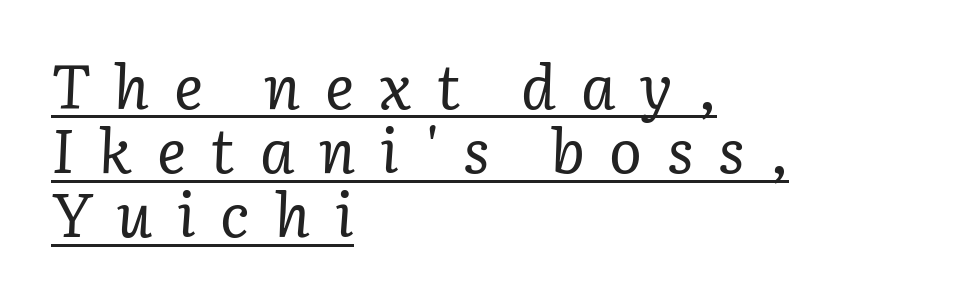
Q: Is the text bold? A: No.
Q: Is the text italic (slanted)? A: Yes, it leans right by about 3 degrees.
Q: Is the typeface a serif or a sans-serif typeface? A: Serif.
Q: Is the text underlined? A: Yes.
Q: How is the paragraph aligned? A: Left-aligned.
Q: Is the spacing between letters normal or unusually wide? A: Unusually wide.
Q: Is the spacing between lines tight, normal or loose? A: Tight.
Q: Width (condensed, normal, or wide)? A: Normal.
Q: Stroke contrast? A: Low.
Q: x-height? A: Medium.
Q: Monospaced? A: No.
